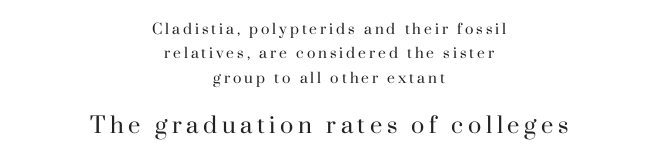
The image shows 22 px text type, upright; set centered, line spacing 1.75x, unusually wide letter spacing (+0.21 em), not underlined; the second (bottom) block is 1.57x larger.
